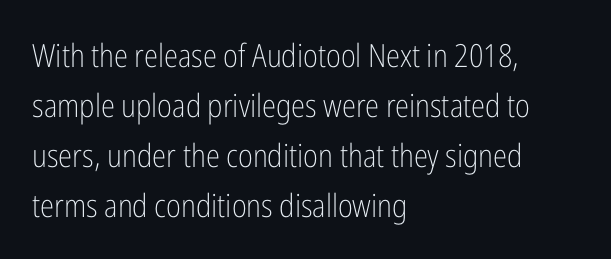
{"serif": "no", "italic": "no", "bold": "no", "weight": "light", "width": "condensed", "stroke_contrast": "low", "x_height": "medium", "monospaced": "no", "underline": "no", "align": "left", "line_spacing": "normal", "line_spacing_ratio": 1.56, "letter_spacing": "normal", "letter_spacing_em": 0.0, "glyph_px": 32}
